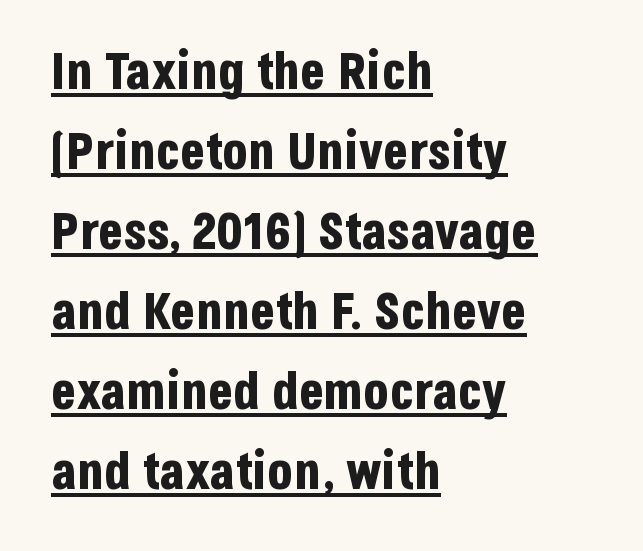
{"serif": "no", "italic": "no", "bold": "yes", "weight": "bold", "width": "condensed", "stroke_contrast": "low", "x_height": "large", "monospaced": "no", "underline": "yes", "align": "left", "line_spacing": "normal", "line_spacing_ratio": 1.54, "letter_spacing": "normal", "letter_spacing_em": 0.0, "glyph_px": 52}
